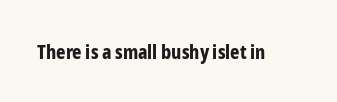
The rendering keeps characters at their native spacing. Underlining? Definitely not there. Nope, not italic — everything's standing straight. Set as a true bold cut, around the 700 mark.
